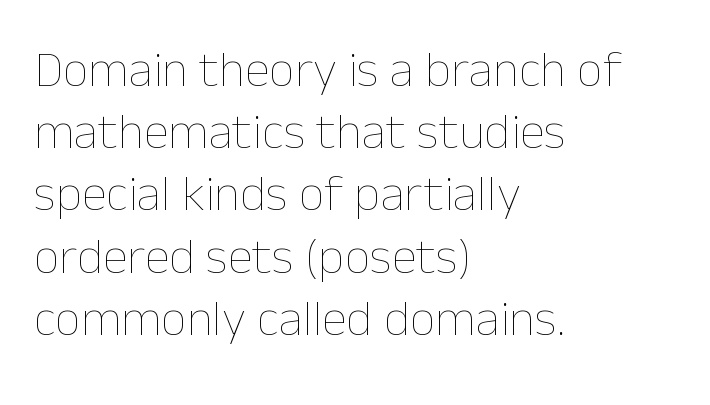
The image shows 51 px thin type, upright; set left-aligned, line spacing 1.22x, normal letter spacing, not underlined; low stroke contrast and a medium x-height.
